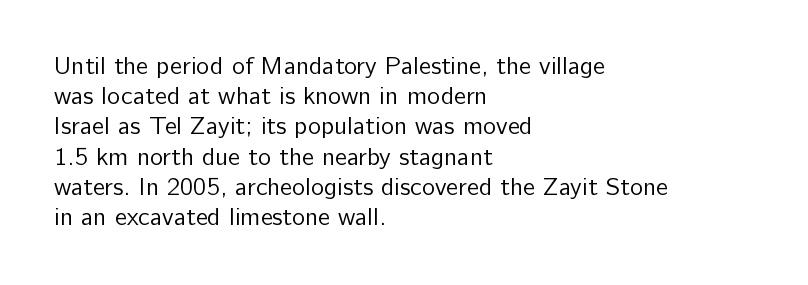
In terms of posture, this sample is upright. The rendering keeps characters at their native spacing. Caption: face not bold, strokes unweighted. The string is rendered with underlining switched off. Horizontal alignment here is leftward, the default for most running prose.
